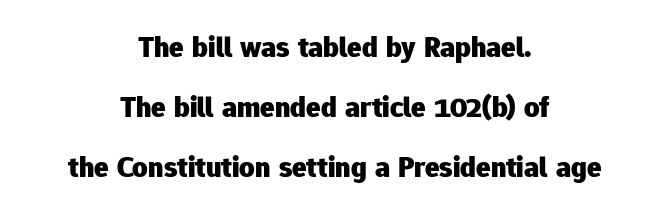
The image shows 30 px heavy sans-serif type, upright; set centered, loose line spacing (2.0x), normal letter spacing, not underlined; low stroke contrast and a medium x-height.
